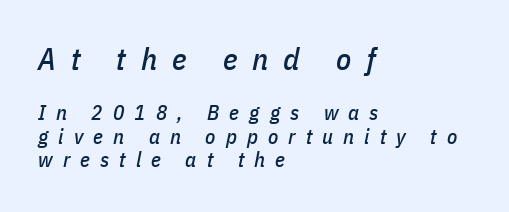
The face used here has a pronounced slope to its letters. The line texture is sparse and dotted thanks to wide tracking. Type without underlining. The rendering uses natural spacing where letterforms have individual widths.
